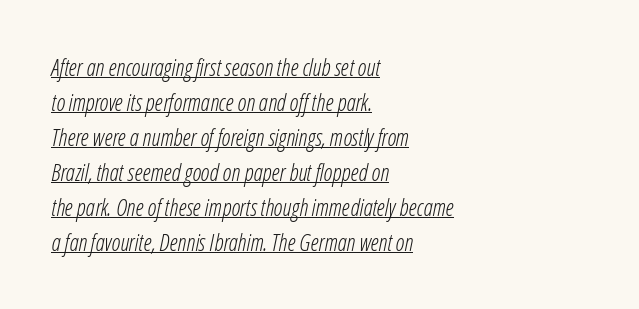
{"italic": "yes", "lean": "right", "slant_degrees": 12, "bold": "no", "underline": "yes", "align": "left", "line_spacing": "normal", "line_spacing_ratio": 1.52, "letter_spacing": "normal", "letter_spacing_em": 0.0, "glyph_px": 23}
